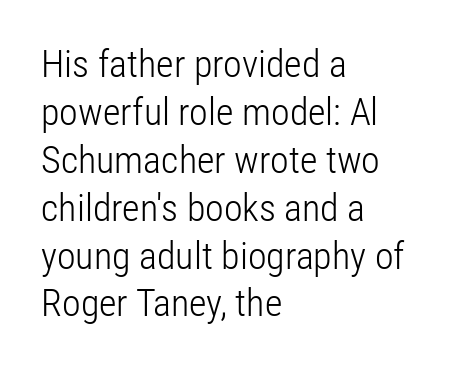
Serifs: no, the terminals of the letterforms are clean. Leading: standard. This rendering features lettering with no underline. Heaviness? Minimal to ordinary, like unemphasized prose. Nobody touched the tracking dial on this one.
